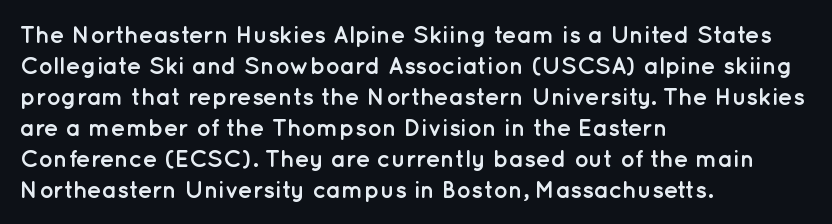
If you measured baseline to baseline, you'd find a middling distance. The specimen reads as upright at a glance. Glyph-to-glyph distance matches everyday printed text. Heavy, bold letterforms. Each row of text sits above clean, open space.
